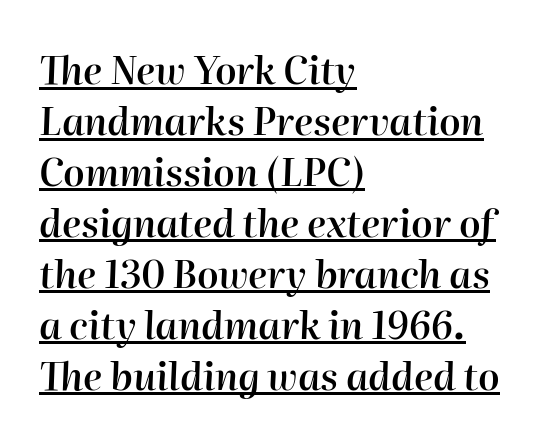
{"italic": "yes", "lean": "right", "slant_degrees": 2, "bold": "semi", "weight": "semibold", "width": "normal", "stroke_contrast": "high", "x_height": "medium", "monospaced": "no", "underline": "yes", "align": "left", "line_spacing": "normal", "line_spacing_ratio": 1.34, "letter_spacing": "normal", "letter_spacing_em": 0.0, "glyph_px": 38}
